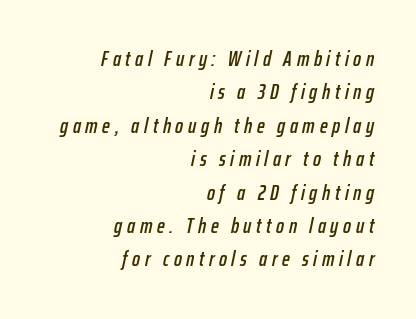
The image shows 21 px text type, italic (leaning right); set right-aligned, normal line spacing (1.59x), unusually wide letter spacing (+0.22 em), not underlined.
